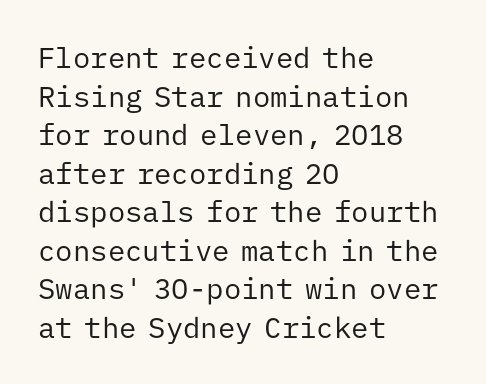
Does the copy run flush right? No — it runs flush left. Bare-footed words on every line. The letters look calm and open, with moderate or lighter stems. The lettering stays uniformly vertical, giving the passage a roman look. This rendering leaves character spacing at its baseline value.
